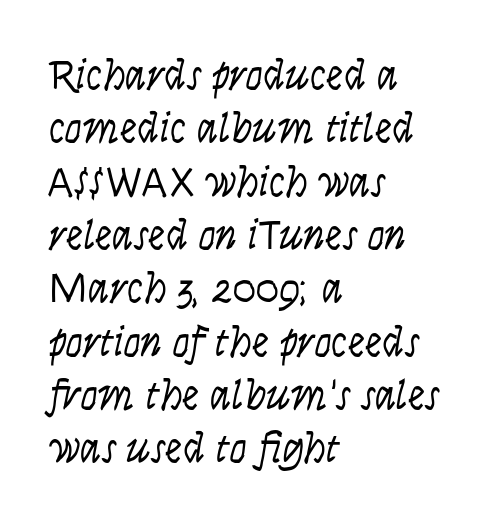
The image shows 43 px light, condensed sans-serif type; set left-aligned, line spacing 1.24x, normal letter spacing, not underlined; low stroke contrast and a large x-height.
